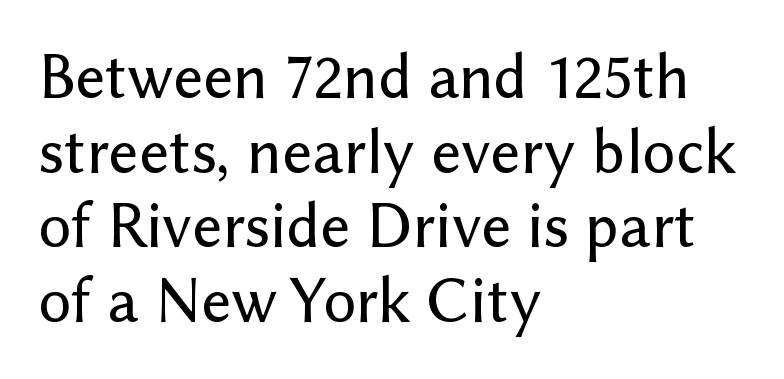
The words here are not underlined. The characters display no serif detailing; their extremities are plain. Casual observation: everything's shoved over to the left. What's the leading like? Squeezed, with rows nearly overlapping. Is this a fixed-width face? No — the glyphs have proportional, varying widths. These lines were composed using upright roman letters.
